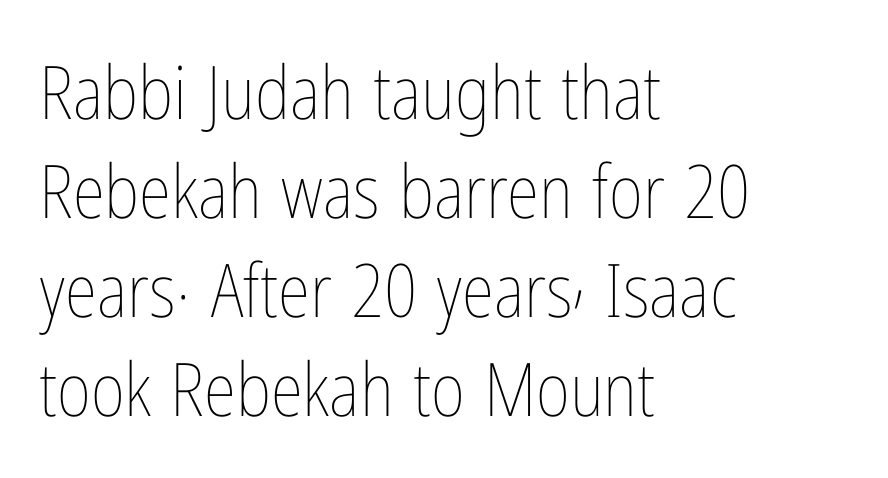
{"italic": "no", "bold": "no", "weight": "thin", "width": "condensed", "stroke_contrast": "low", "x_height": "medium", "monospaced": "no", "underline": "no", "align": "left", "line_spacing": "normal", "line_spacing_ratio": 1.34, "letter_spacing": "normal", "letter_spacing_em": 0.0, "glyph_px": 74}
